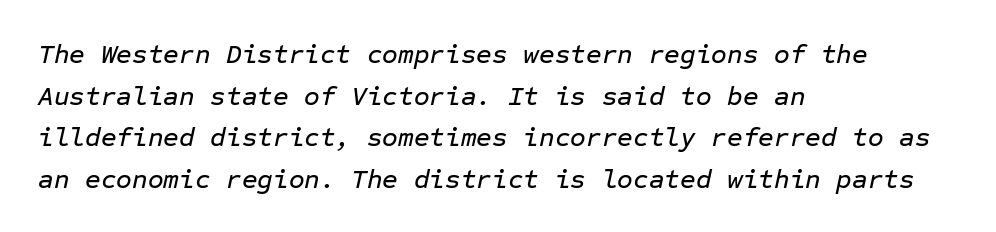
Q: Is the text italic (slanted)? A: Yes, it leans right by about 12 degrees.
Q: Is the text underlined? A: No.
Q: How is the paragraph aligned? A: Left-aligned.
Q: Is the spacing between letters normal or unusually wide? A: Normal.
Q: Is the spacing between lines tight, normal or loose? A: Normal.
